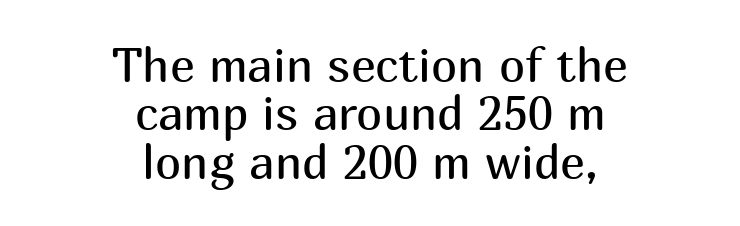
Posture: upright roman. Words float on clear page, feet unadorned. Vertical stems look standard width or narrower in stroke. The type family on display is of the sans-serif kind. Reading down the block, each line starts at a different indent, mirrored at its end. The gaps between neighbouring characters are ordinary and unremarkable.
